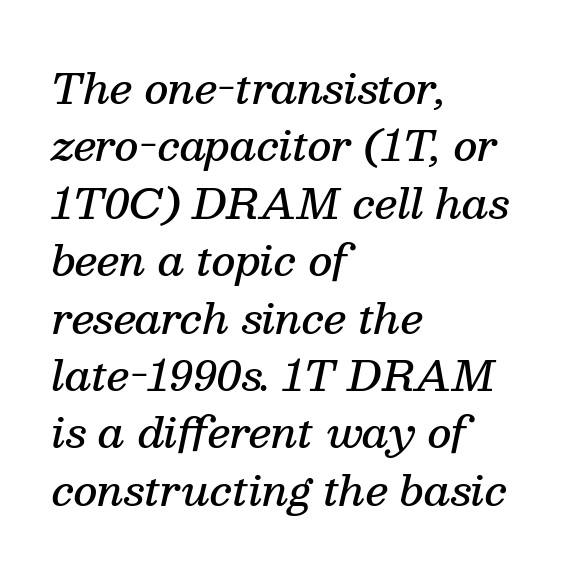
Q: Is the text bold? A: Semi-bold.
Q: Is the text italic (slanted)? A: Yes, it leans right by about 13 degrees.
Q: Is the typeface a serif or a sans-serif typeface? A: Serif.
Q: Is the text underlined? A: No.
Q: How is the paragraph aligned? A: Left-aligned.
Q: Is the spacing between letters normal or unusually wide? A: Normal.
Q: Is the spacing between lines tight, normal or loose? A: Normal.
Q: Width (condensed, normal, or wide)? A: Normal.
Q: Stroke contrast? A: Medium.
Q: x-height? A: Medium.
Q: Monospaced? A: No.
